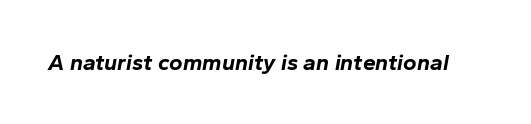
{"italic": "yes", "lean": "right", "slant_degrees": 10, "bold": "yes", "underline": "no", "letter_spacing": "normal", "letter_spacing_em": 0.0, "glyph_px": 23}
